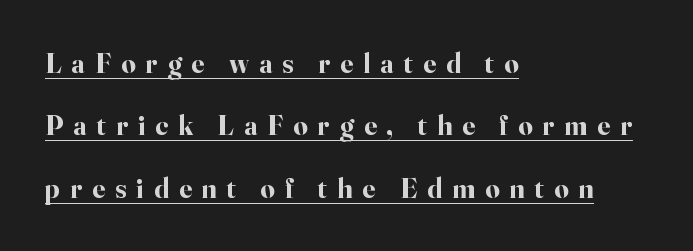
This sample uses an upright cut, with every glyph sitting square on the baseline. Layout note: lines flush left. Does the type have serifs? Yes, each stem ends in a small foot. Glyph-to-glyph distance is far greater than everyday printed text. The letters advance in unequal steps, a hallmark of proportional type. The lines are spread far apart with generous leading.
